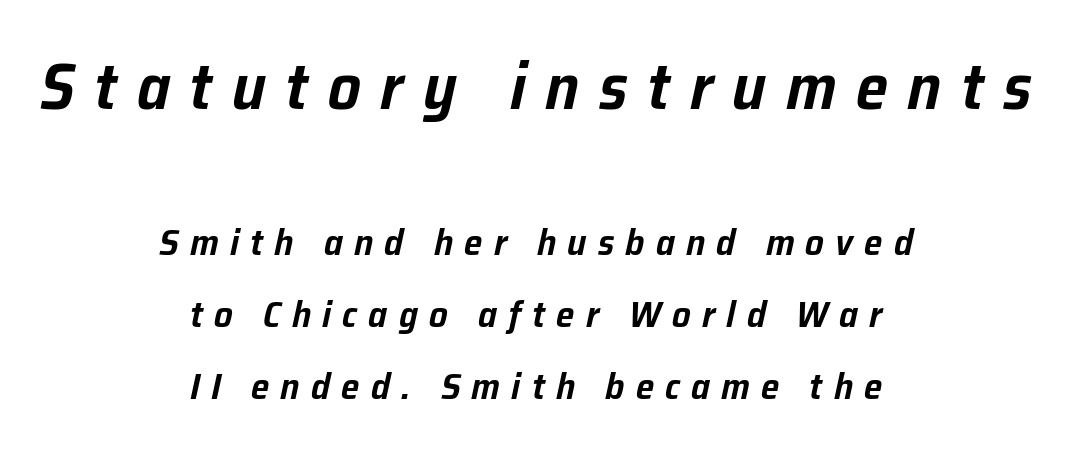
The more generous point size was reserved for the upper chunk. Plain, unruled lines of type. Widely set lines give the paragraph a tall, airy silhouette. The rendering uses natural spacing where letterforms have individual widths. Characters are canted at an angle relative to the baseline's perpendicular. Caption: multi-line text, centered on the measure.
